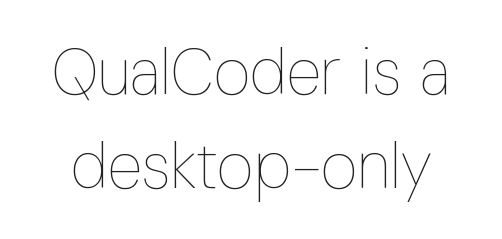
Q: Is the text bold? A: No.
Q: Is the text italic (slanted)? A: No, it is upright.
Q: Is the text underlined? A: No.
Q: Is the spacing between letters normal or unusually wide? A: Normal.
Q: Is the spacing between lines tight, normal or loose? A: Normal.
Q: Width (condensed, normal, or wide)? A: Condensed.
Q: Stroke contrast? A: Low.
Q: x-height? A: Medium.
Q: Monospaced? A: No.
